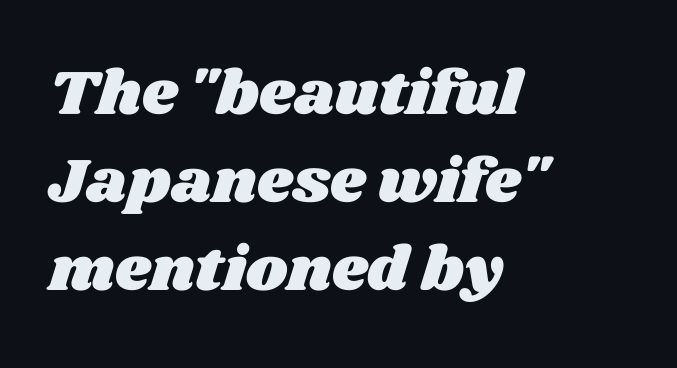
The face used here is proportionally spaced, like ordinary book or web type. Each new line begins a customary step beneath the previous one. Compared with typical body copy, the letter spacing here is the same. The ragged edge is on the right, which tells us the setting is flush left.
